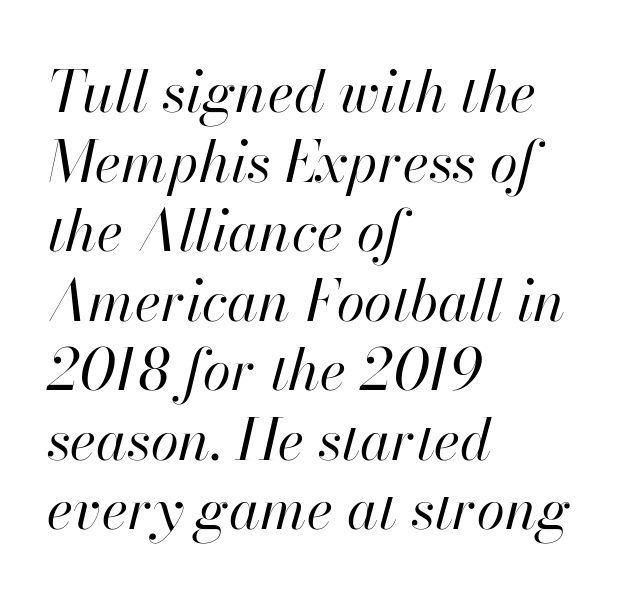
Q: Is the text bold? A: No.
Q: Is the text italic (slanted)? A: Yes, it leans right by about 13 degrees.
Q: Is the text underlined? A: No.
Q: How is the paragraph aligned? A: Left-aligned.
Q: Is the spacing between letters normal or unusually wide? A: Normal.
Q: Width (condensed, normal, or wide)? A: Normal.
Q: Stroke contrast? A: High.
Q: x-height? A: Small.
Q: Monospaced? A: No.
